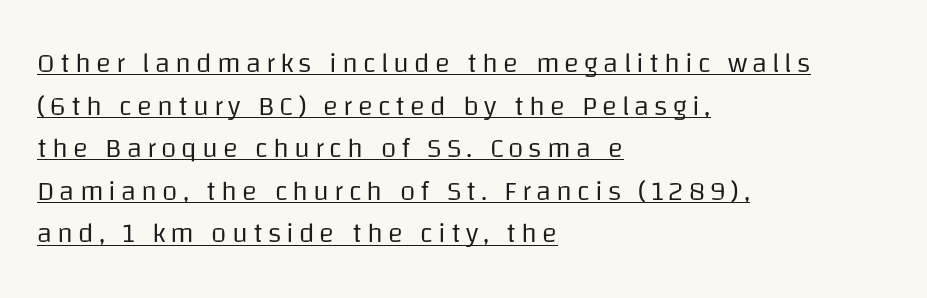
A sans-serif font was chosen for this passage. Like a heading marked for emphasis, these lines bear an underscore. Is the stroke heavy? The answer is a plain regular-or-lighter. Line beginnings align vertically; line endings do not.
